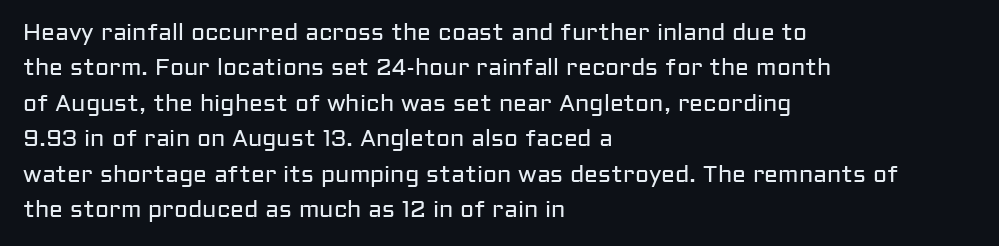
Q: Is the text bold? A: No.
Q: Is the text italic (slanted)? A: No, it is upright.
Q: Is the text underlined? A: No.
Q: How is the paragraph aligned? A: Left-aligned.
Q: Is the spacing between letters normal or unusually wide? A: Normal.
Q: Is the spacing between lines tight, normal or loose? A: Normal.
